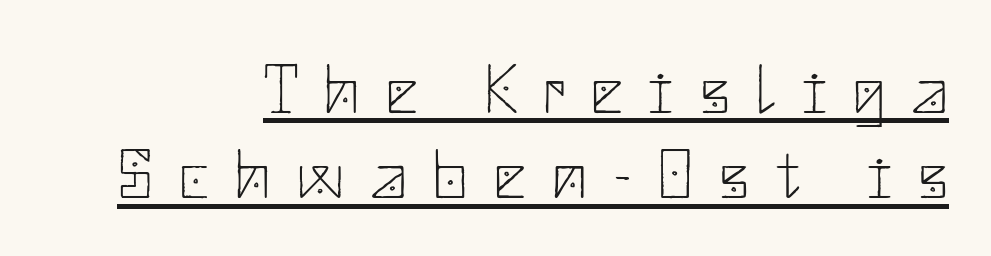
How are the letters spaced? Widely, with obvious added tracking. Which margin do the lines hug? The right one — the left edge is uneven. The typeface has the unassuming heft of standard copy or less. The characters display no serif detailing; their extremities are plain. Every stem runs plumb, perpendicular to the baseline. The specimen includes a rule beneath the text block's lines.
